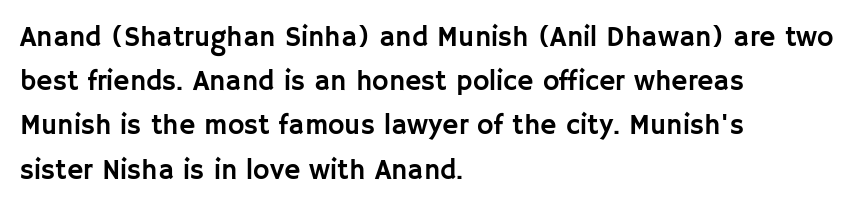
{"serif": "no", "italic": "no", "width": "normal", "stroke_contrast": "low", "x_height": "large", "monospaced": "no", "underline": "no", "align": "left", "line_spacing": "normal", "line_spacing_ratio": 1.58, "letter_spacing": "normal", "letter_spacing_em": 0.0, "glyph_px": 28}
